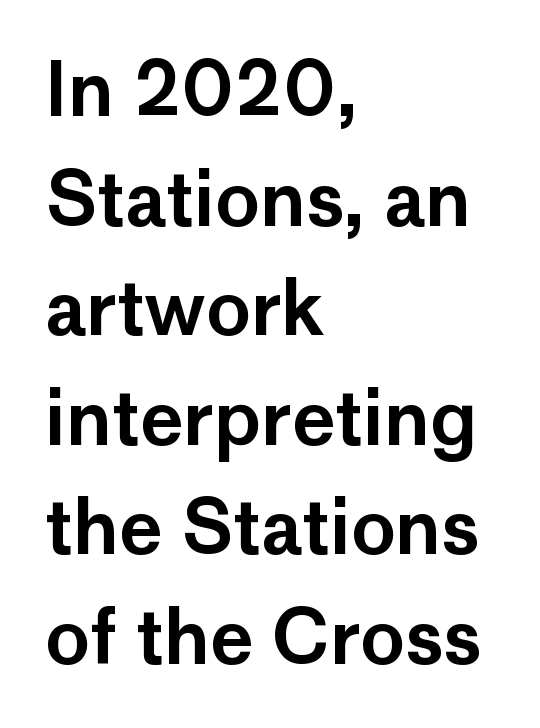
Q: Is the text italic (slanted)? A: No, it is upright.
Q: Is the typeface a serif or a sans-serif typeface? A: Sans-serif.
Q: Is the text underlined? A: No.
Q: How is the paragraph aligned? A: Left-aligned.
Q: Is the spacing between letters normal or unusually wide? A: Normal.
Q: Is the spacing between lines tight, normal or loose? A: Normal.
Q: Width (condensed, normal, or wide)? A: Normal.
Q: Stroke contrast? A: Low.
Q: x-height? A: Medium.
Q: Monospaced? A: No.
